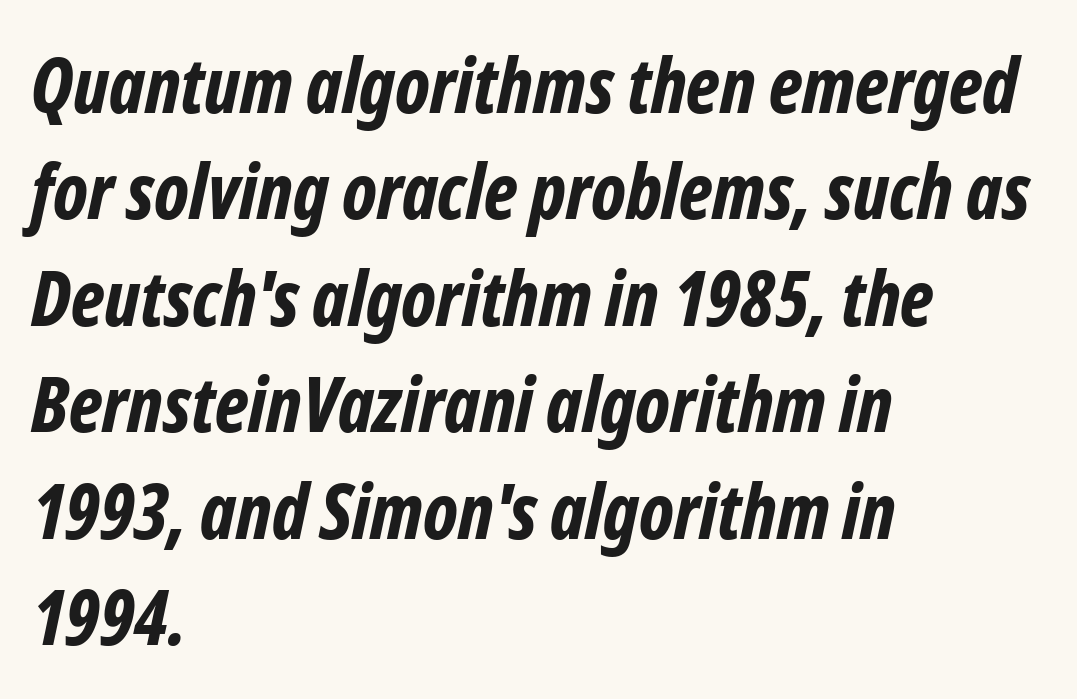
The gaps between neighbouring characters are ordinary and unremarkable. Each row of text sits above clean, open space. The line-height multiplier appears to be the usual default. Pretty heavy lettering here — definitely bold.
